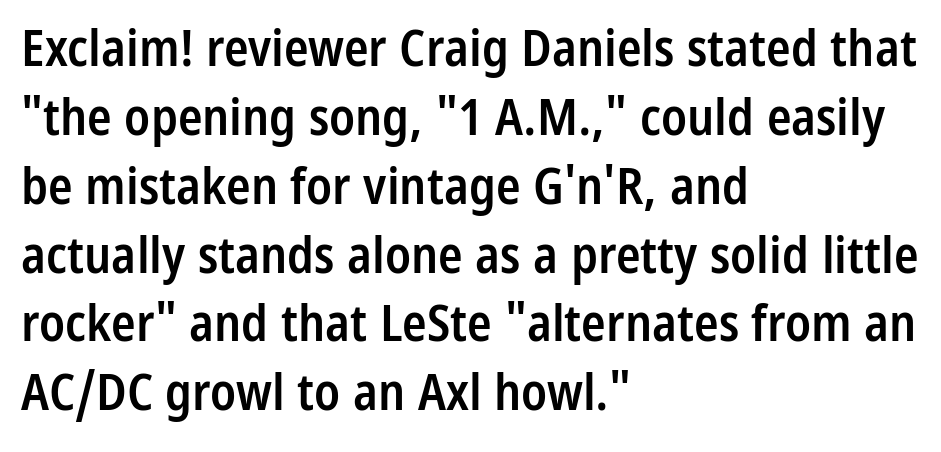
Each line starts at the same left margin while the right side varies. The font family rendered here belongs to the sans-serif group. A typesetter would call this proportional, since set widths differ per character. Designer's note — italics off, roman on.
